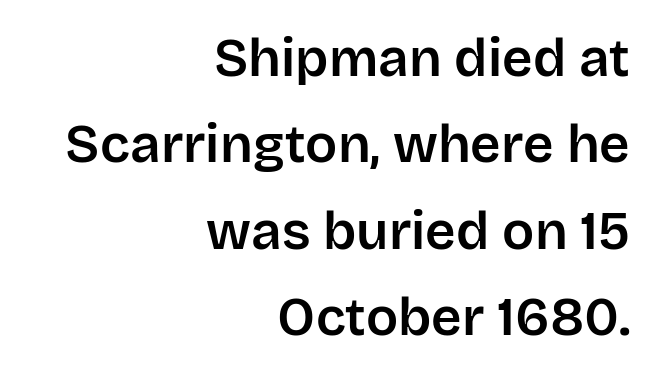
{"serif": "no", "italic": "no", "width": "normal", "stroke_contrast": "low", "x_height": "large", "monospaced": "no", "underline": "no", "align": "right", "line_spacing": "normal", "line_spacing_ratio": 1.63, "letter_spacing": "normal", "letter_spacing_em": 0.0, "glyph_px": 53}
